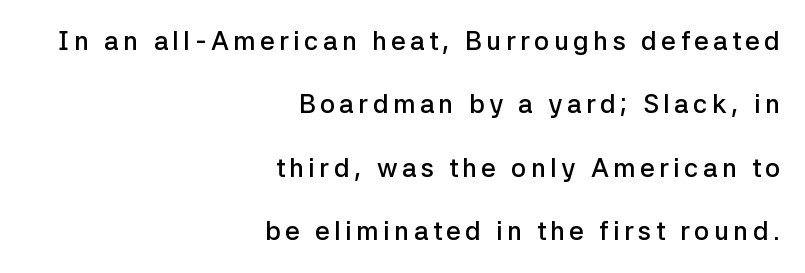
{"italic": "no", "bold": "semi", "underline": "no", "align": "right", "line_spacing": "loose", "line_spacing_ratio": 2.44, "glyph_px": 26}
